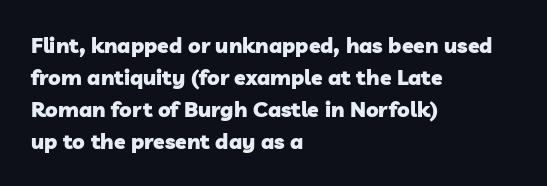
Every row of glyphs begins at an identical x-position on the left. Tracking here is standard; glyphs follow each other at the usual distance. Only glyphs here, with clear space below each row. Summary of vertical rhythm: regular, with standard interline spacing.
